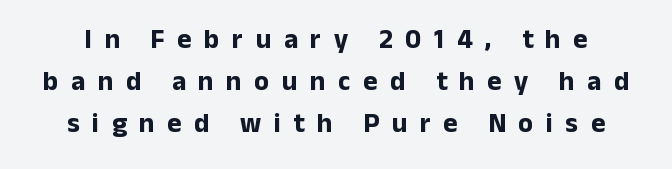
{"italic": "no", "bold": "yes", "underline": "no", "line_spacing": "normal", "line_spacing_ratio": 1.56, "letter_spacing": "wide", "letter_spacing_em": 0.47, "glyph_px": 27}
